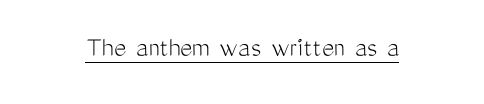
The image shows 29 px light, condensed sans-serif type, upright; set normal letter spacing, underlined; medium stroke contrast and a medium x-height.
